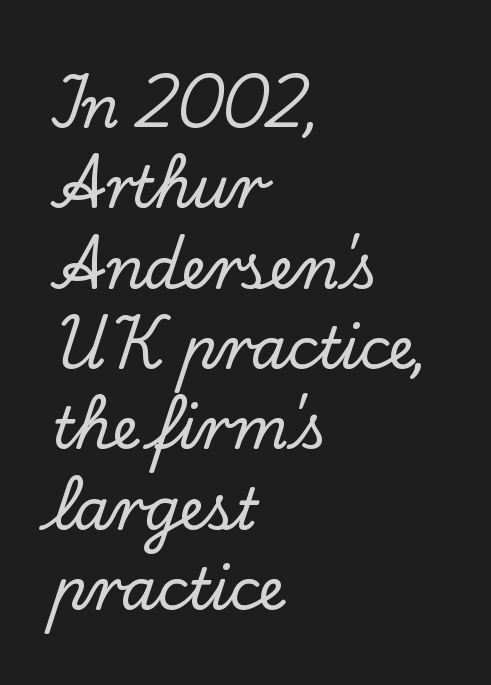
Leading: standard. Just letters on the line, the space beneath them empty. Unlike a clean sans, this face finishes its strokes with serifs. Tracking value appears to be zero — textbook default spacing.
